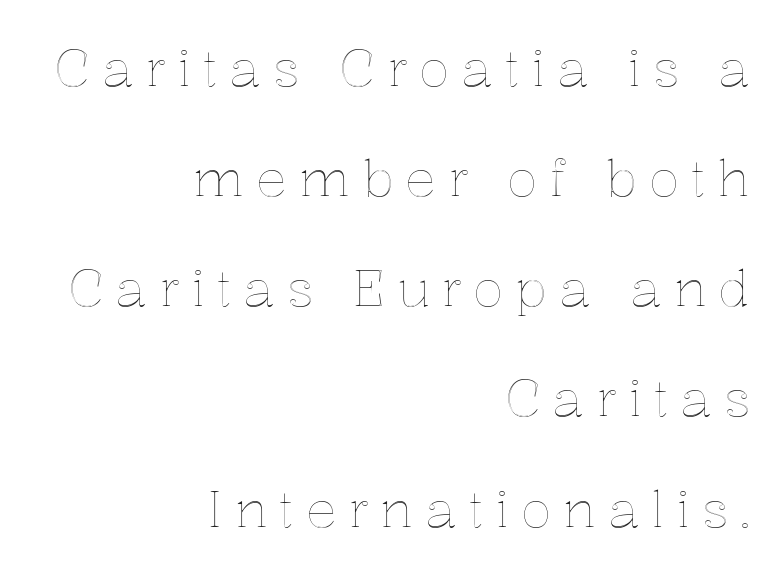
{"italic": "no", "width": "normal", "x_height": "medium", "monospaced": "no", "underline": "no", "align": "right", "line_spacing": "loose", "line_spacing_ratio": 2.16, "letter_spacing": "wide", "letter_spacing_em": 0.23, "glyph_px": 51}
